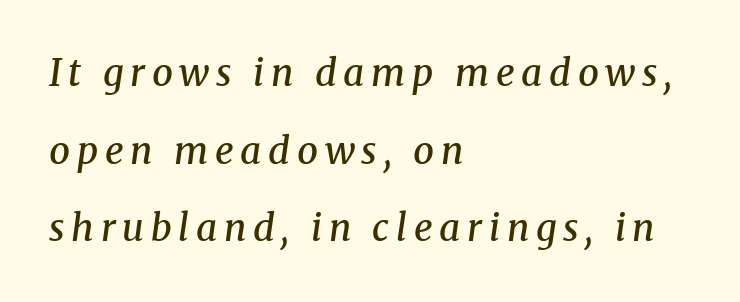
The image shows 37 px semibold serif type, italic (leaning right); set left-aligned, loose line spacing (2.1x), not underlined; medium stroke contrast and a medium x-height.
